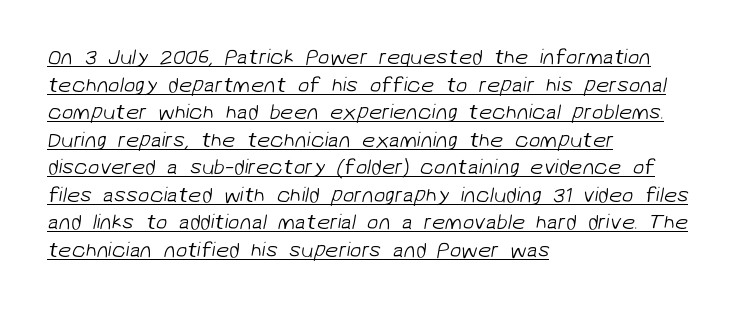
{"bold": "no", "underline": "yes", "align": "left", "line_spacing": "normal", "line_spacing_ratio": 1.31, "letter_spacing": "normal", "letter_spacing_em": 0.0, "glyph_px": 21}
